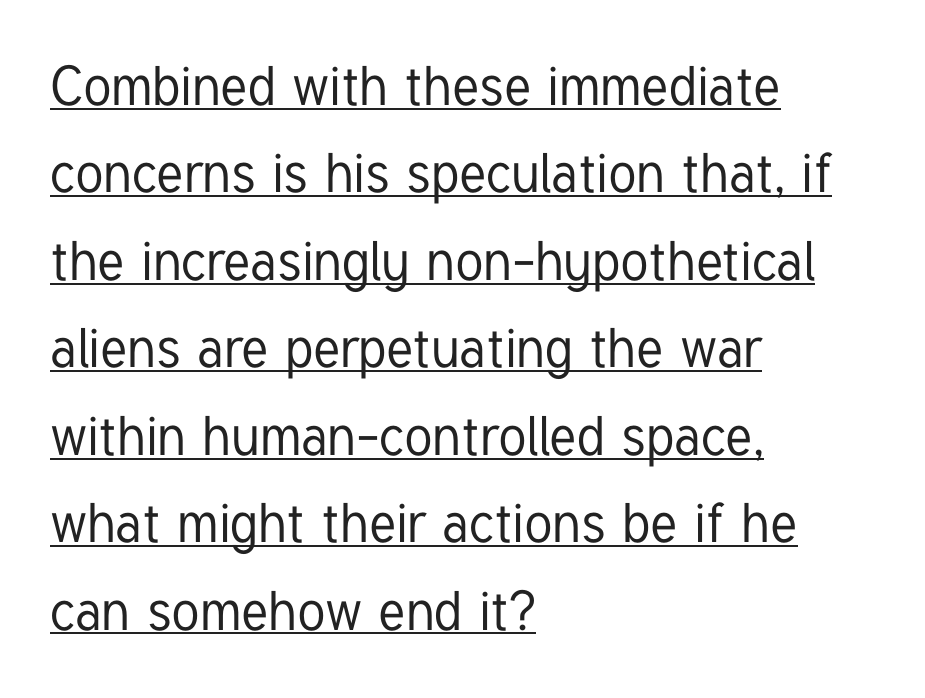
Summary of vertical rhythm: regular, with standard interline spacing. The letters stand upright; this is a roman face. There is no visible air inserted between adjacent glyphs. The passage shown is underscored from start to finish.
